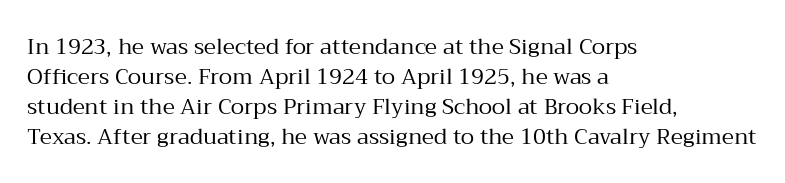
Reading down the column, the eye jumps a familiar distance to each next line. Left-aligned paragraph, ragged on the right. Check under the words: just untouched page. Nope, not italic — everything's standing straight.
